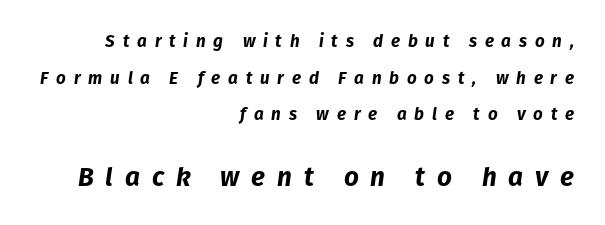
Q: Is the text bold? A: Yes.
Q: Is the text italic (slanted)? A: Yes, it leans right by about 8 degrees.
Q: Is the text underlined? A: No.
Q: How is the paragraph aligned? A: Right-aligned.
Q: Is the spacing between letters normal or unusually wide? A: Unusually wide.
Q: Is the spacing between lines tight, normal or loose? A: Loose.
Q: Which block of text is set in a larger size, the first (top) or the second (bottom)? A: The second (bottom) one.
